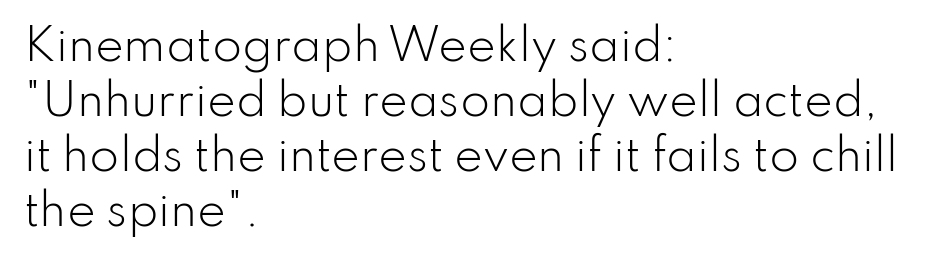
The gap between lines stays unmarked. The rendering uses natural spacing where letterforms have individual widths. These lines stack with their left ends in a neat column. The type sits square on the baseline with zero lean. These lines keep a tight, regular rhythm from letter to letter.
